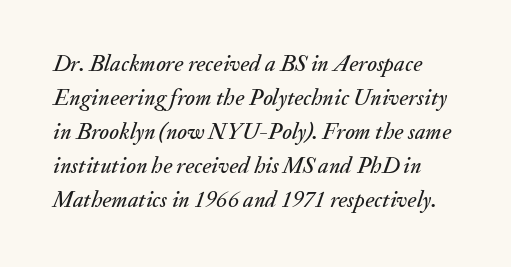
Words appear dense and cohesive because spacing is normal. The rows are spaced the way most documents space them. Each row of text sits above clean, open space. Would a proofreader flag this as italicized? Yes.
